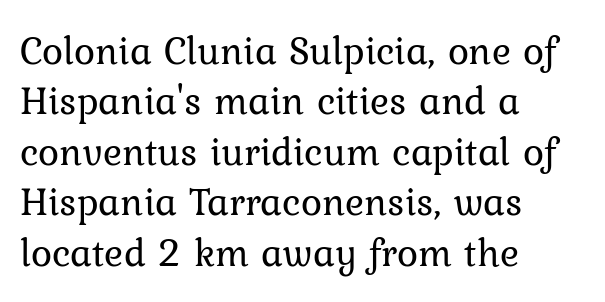
A normal amount of white space separates one row of letters from the next. This is serif lettering, the kind often seen in printed books. It's the straight-up-and-down kind of type. The glyphs are unaccompanied by any horizontal stroke below them. Students, note that the glyphs here touch the page at normal intervals. Stem width sits at or under what a default text font uses.
